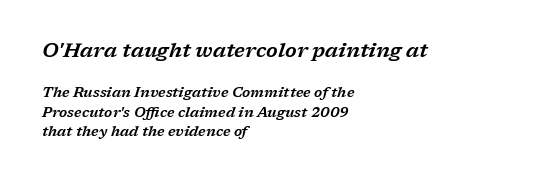
Q: Is the text italic (slanted)? A: Yes, it leans right by about 17 degrees.
Q: Is the text underlined? A: No.
Q: How is the paragraph aligned? A: Left-aligned.
Q: Is the spacing between letters normal or unusually wide? A: Normal.
Q: Is the spacing between lines tight, normal or loose? A: Normal.
Q: Which block of text is set in a larger size, the first (top) or the second (bottom)? A: The first (top) one.
